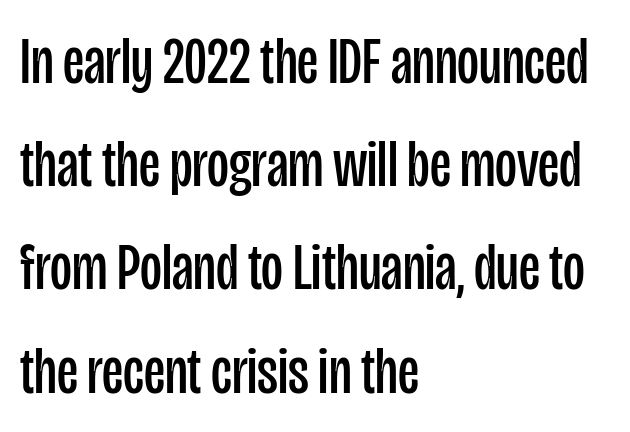
The image shows 67 px regular-weight, condensed sans-serif type, upright; set left-aligned, normal line spacing (1.54x), normal letter spacing, not underlined; low stroke contrast and a large x-height.
